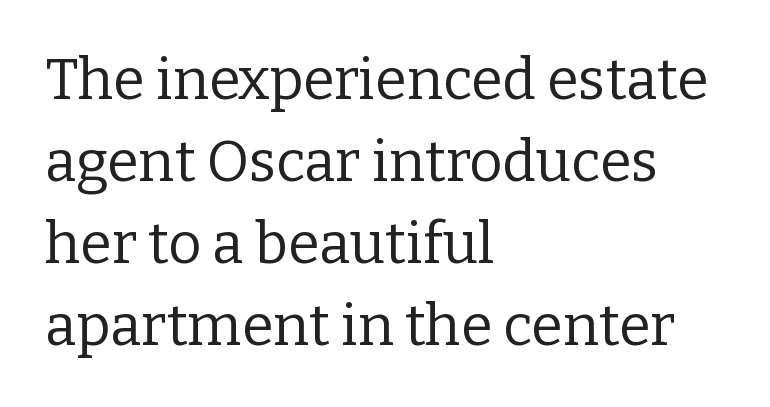
Looks like regular typesetting: each glyph gets only the width it needs. I'd call this a serif setting — the letters wear small feet. A student would call this left alignment; a typographer would say flush left, rag right. The rendering keeps characters at their native spacing.
